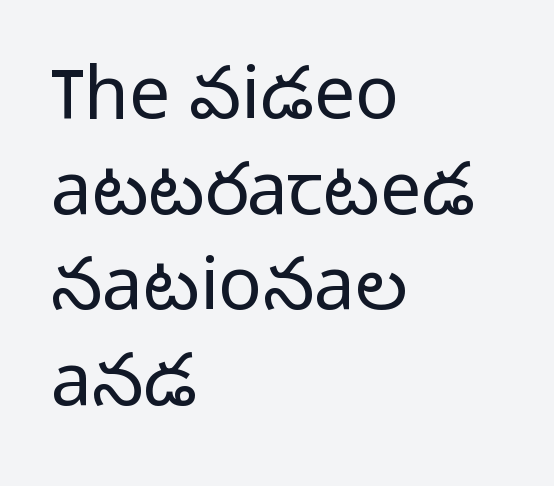
Q: Is the text bold? A: No.
Q: Is the text italic (slanted)? A: No, it is upright.
Q: Is the typeface a serif or a sans-serif typeface? A: Sans-serif.
Q: Is the text underlined? A: No.
Q: How is the paragraph aligned? A: Left-aligned.
Q: Is the spacing between letters normal or unusually wide? A: Normal.
Q: Is the spacing between lines tight, normal or loose? A: Normal.
Q: Width (condensed, normal, or wide)? A: Normal.
Q: Stroke contrast? A: Low.
Q: x-height? A: Medium.
Q: Monospaced? A: No.
